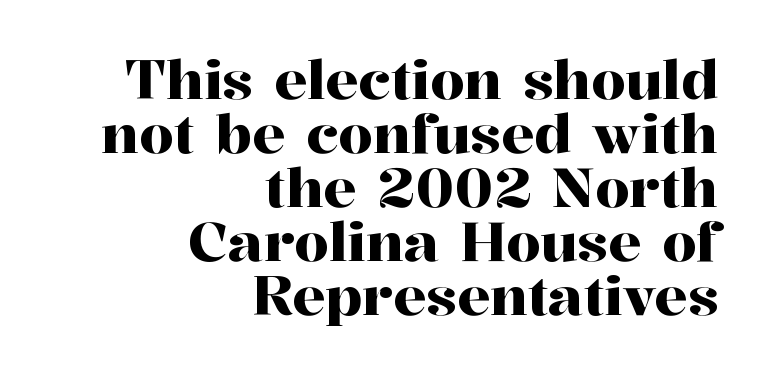
Vertical spacing — tight. In CSS terms this would be text-align: right. This sample uses an upright cut, with every glyph sitting square on the baseline. Each letter keeps its own natural width here, so spacing adapts to shape. Letters rest on an invisible, unmarked baseline.
